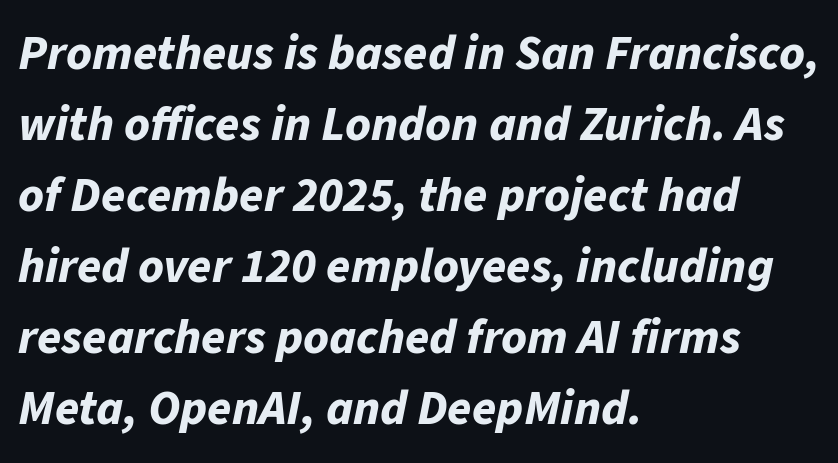
The image shows 49 px bold type, italic (leaning right); set left-aligned, normal line spacing (1.45x), normal letter spacing, not underlined; low stroke contrast and a medium x-height.
